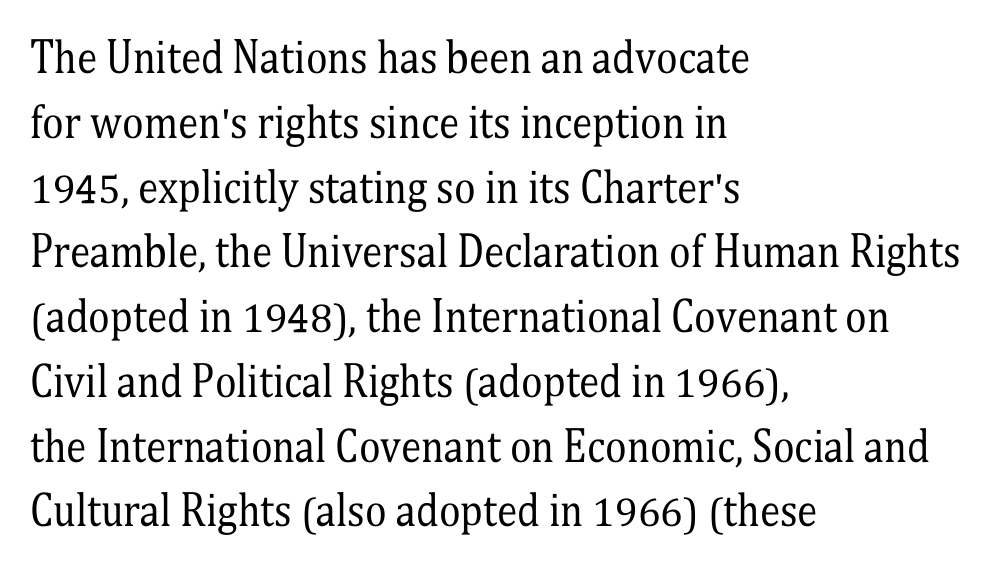
The image shows 41 px regular-weight, condensed serif type, upright; set left-aligned, normal line spacing (1.58x), normal letter spacing, not underlined; medium stroke contrast and a medium x-height.
